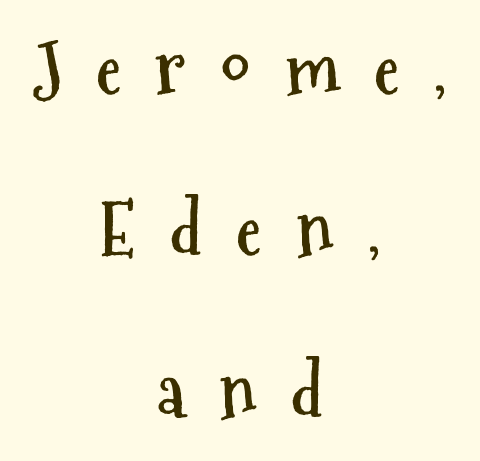
The passage shown is emphatically bold. Ordinary non-slanted type is in use. Is this a fixed-width face? No — the glyphs have proportional, varying widths. A student would call this center alignment; a typographer would say set centered.
